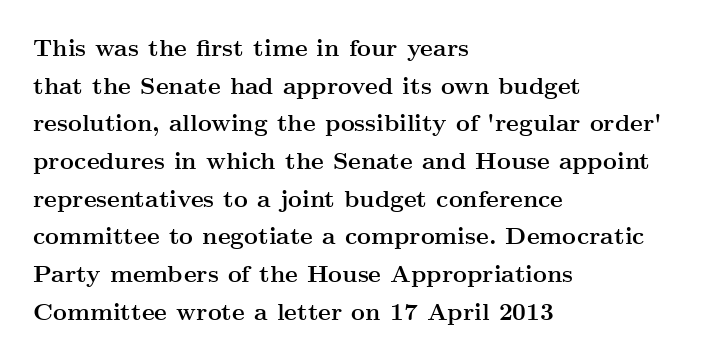
Heavy, bold letterforms. Quick note: underline off. The space between consecutive lines is moderate. This is roman type, the default non-slanted kind. The compositor pushed each line to the left boundary.
